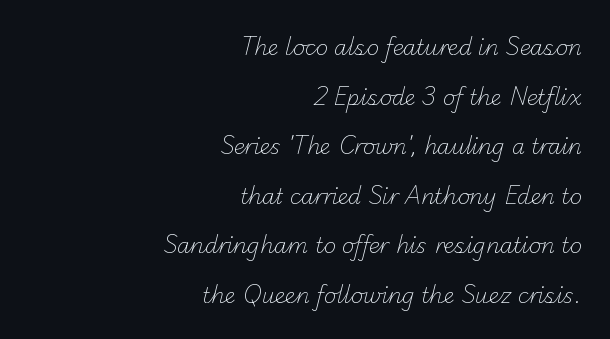
The image shows 21 px text type; set right-aligned, loose line spacing (2.36x), normal letter spacing, not underlined.
